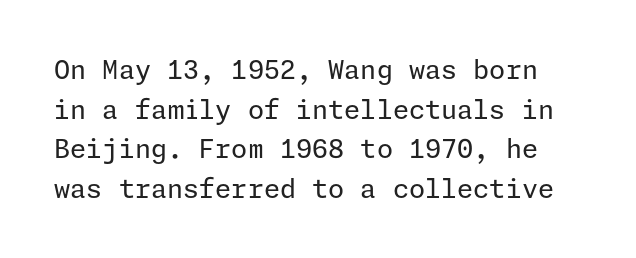
The image shows 26 px text type, upright; set normal line spacing (1.52x), normal letter spacing, not underlined.
